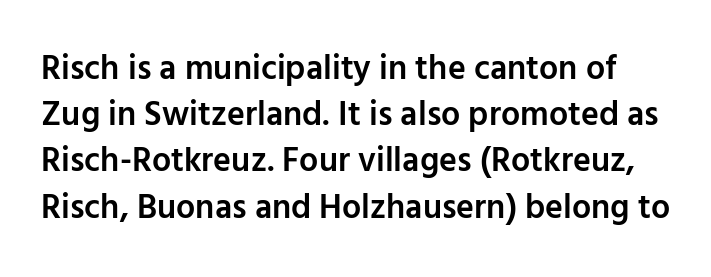
Q: Is the text bold? A: Semi-bold.
Q: Is the text italic (slanted)? A: No, it is upright.
Q: Is the typeface a serif or a sans-serif typeface? A: Sans-serif.
Q: Is the text underlined? A: No.
Q: Is the spacing between letters normal or unusually wide? A: Normal.
Q: Is the spacing between lines tight, normal or loose? A: Normal.
Q: Width (condensed, normal, or wide)? A: Normal.
Q: Stroke contrast? A: Low.
Q: x-height? A: Medium.
Q: Monospaced? A: No.
